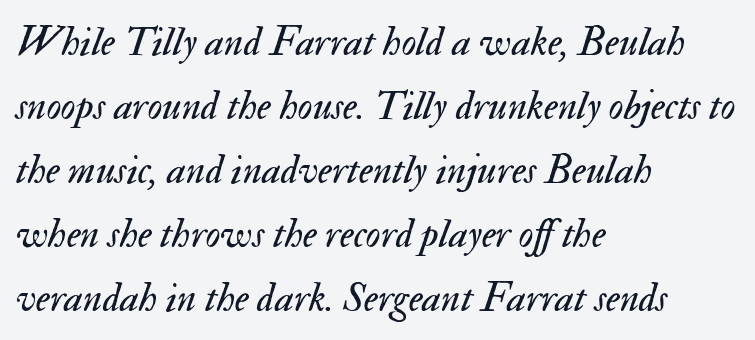
Letter spacing: default. Rows of type keep a routine distance in the vertical direction. Each row of text sits above clean, open space. The passage shown is typed in a proportional face where columns would drift. The rendering anchors every line to the left-hand side.
